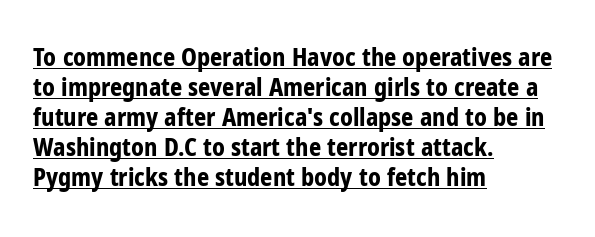
Q: Is the text bold? A: Yes.
Q: Is the text italic (slanted)? A: No, it is upright.
Q: Is the text underlined? A: Yes.
Q: How is the paragraph aligned? A: Left-aligned.
Q: Is the spacing between letters normal or unusually wide? A: Normal.
Q: Is the spacing between lines tight, normal or loose? A: Normal.
